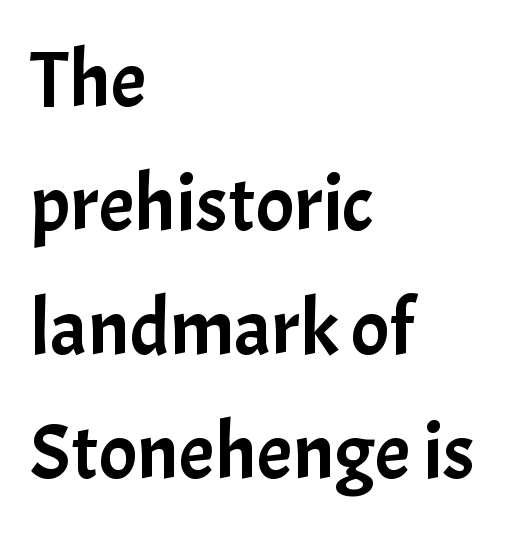
The foot of each line stays bare and open. Letter spacing: default. Letterform terminals end flat and unadorned throughout the passage. The lettering holds an erect, upright posture throughout. Is there much room between lines? A standard amount, neither cramped nor airy. The paragraph has a hard left edge and a soft right edge.
